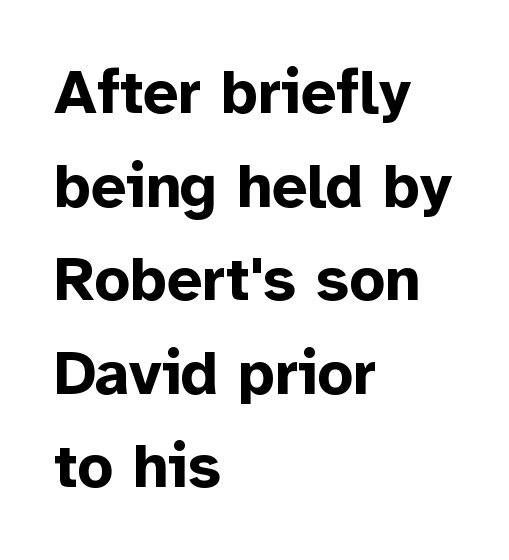
The image shows 62 px bold sans-serif type, upright; set left-aligned, normal line spacing (1.51x), normal letter spacing, not underlined; low stroke contrast and a medium x-height.
